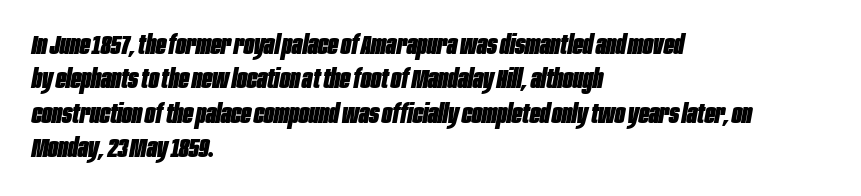
Q: Is the text bold? A: Yes.
Q: Is the text italic (slanted)? A: Yes, it leans right by about 10 degrees.
Q: Is the text underlined? A: No.
Q: How is the paragraph aligned? A: Left-aligned.
Q: Is the spacing between letters normal or unusually wide? A: Normal.
Q: Is the spacing between lines tight, normal or loose? A: Normal.
